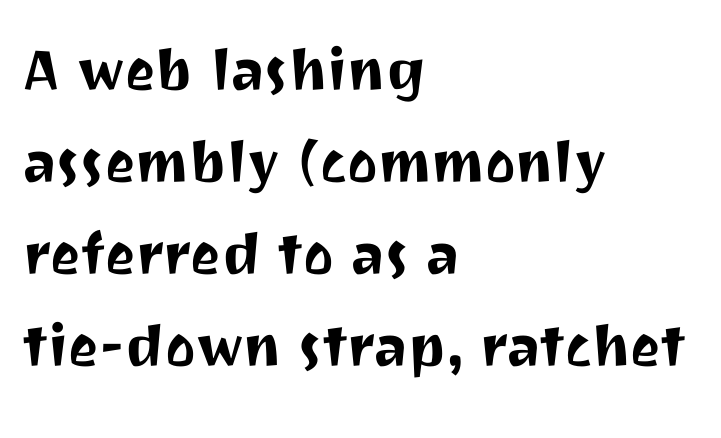
Q: Is the text italic (slanted)? A: No, it is upright.
Q: Is the typeface a serif or a sans-serif typeface? A: Sans-serif.
Q: Is the text underlined? A: No.
Q: How is the paragraph aligned? A: Left-aligned.
Q: Is the spacing between letters normal or unusually wide? A: Normal.
Q: Is the spacing between lines tight, normal or loose? A: Normal.
Q: Width (condensed, normal, or wide)? A: Normal.
Q: Stroke contrast? A: Medium.
Q: x-height? A: Medium.
Q: Monospaced? A: No.
